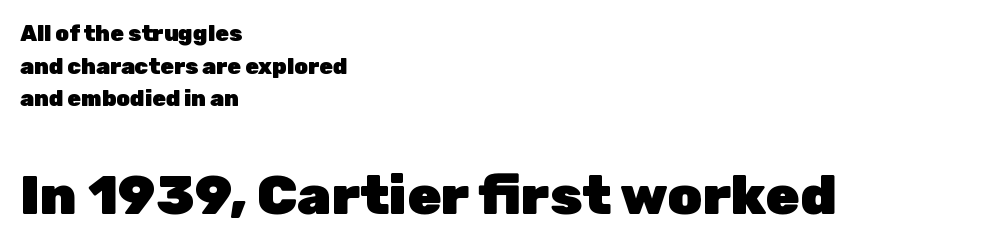
Compared with an ordinary text face, these strokes are far heavier — a full bold. Regarding leading, the lines here are spaced in the standard way. This sample uses an upright cut, with every glyph sitting square on the baseline. The baseline area is clear. The horizontal fit of the characters is conventional and even.
